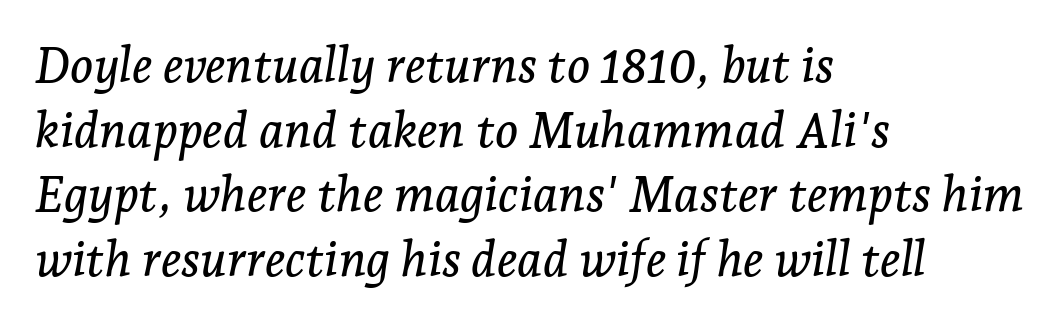
The image shows 49 px serif type, italic (leaning right); set left-aligned, normal line spacing (1.32x), normal letter spacing, not underlined; low stroke contrast and a medium x-height.
